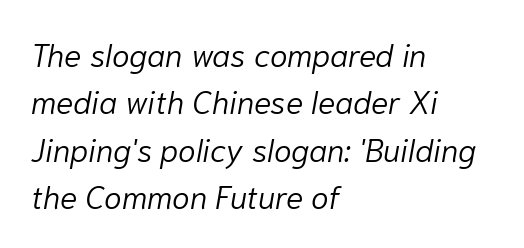
{"italic": "yes", "lean": "right", "slant_degrees": 10, "bold": "no", "weight": "light", "width": "normal", "stroke_contrast": "low", "x_height": "medium", "monospaced": "no", "underline": "no", "align": "left", "line_spacing": "normal", "line_spacing_ratio": 1.48, "letter_spacing": "normal", "letter_spacing_em": 0.0, "glyph_px": 32}
